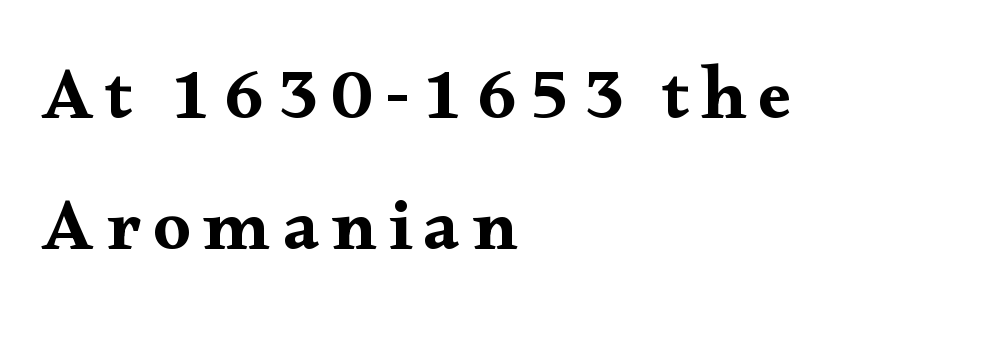
The image shows 74 px wide serif type, upright; set left-aligned, line spacing 1.77x, not underlined; medium stroke contrast and a small x-height.
